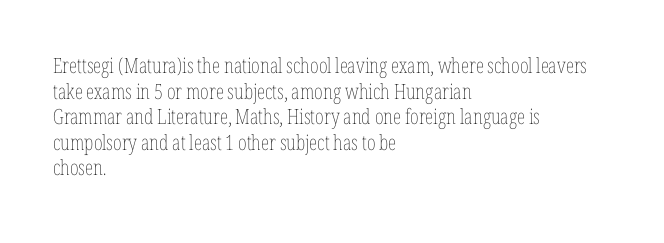
Q: Is the text bold? A: No.
Q: Is the text italic (slanted)? A: No, it is upright.
Q: Is the text underlined? A: No.
Q: How is the paragraph aligned? A: Left-aligned.
Q: Is the spacing between letters normal or unusually wide? A: Normal.
